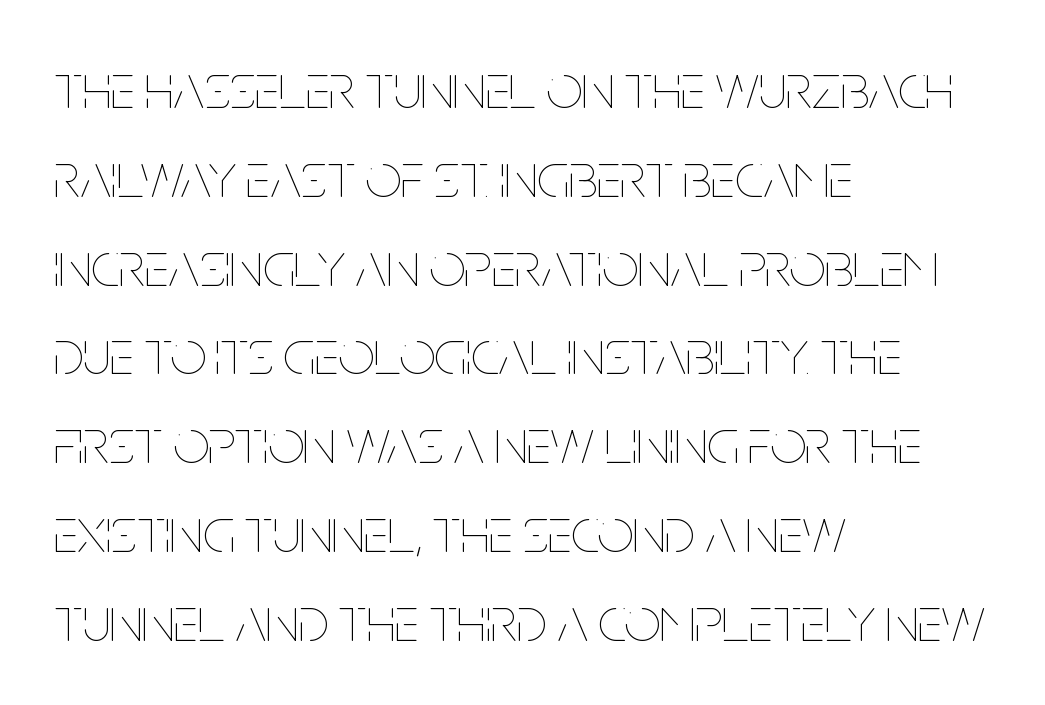
Q: Is the text bold? A: No.
Q: Is the text italic (slanted)? A: No, it is upright.
Q: Is the text underlined? A: No.
Q: How is the paragraph aligned? A: Left-aligned.
Q: Is the spacing between letters normal or unusually wide? A: Normal.
Q: Is the spacing between lines tight, normal or loose? A: Normal.
Q: Width (condensed, normal, or wide)? A: Condensed.
Q: Stroke contrast? A: Low.
Q: x-height? A: Large.
Q: Monospaced? A: No.
